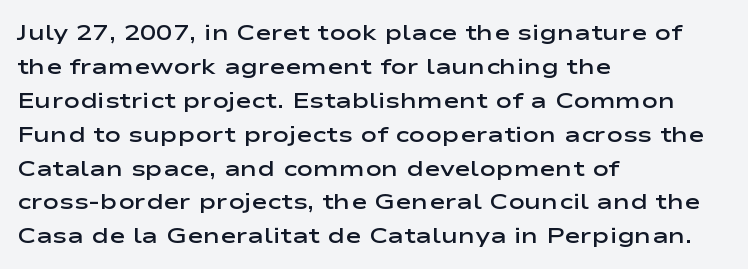
Notice how the stems are strictly vertical — no italics here. The passage shown has conventional tracking throughout. As a designer I'd log this as weight 600, semibold. Line beginnings align vertically; line endings do not.
